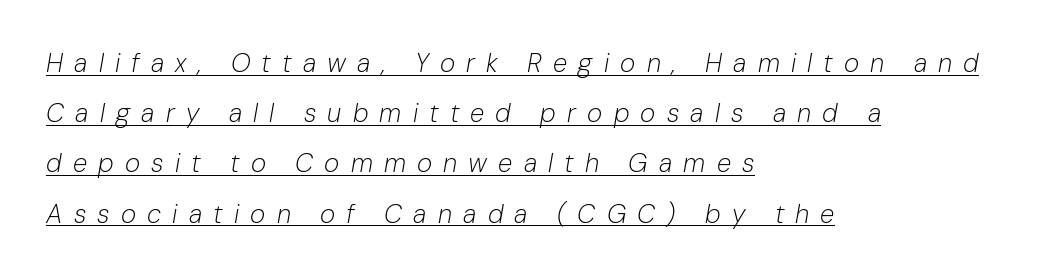
Q: Is the text bold? A: No.
Q: Is the text italic (slanted)? A: Yes, it leans right by about 10 degrees.
Q: Is the text underlined? A: Yes.
Q: How is the paragraph aligned? A: Left-aligned.
Q: Is the spacing between letters normal or unusually wide? A: Unusually wide.
Q: Is the spacing between lines tight, normal or loose? A: Loose.
